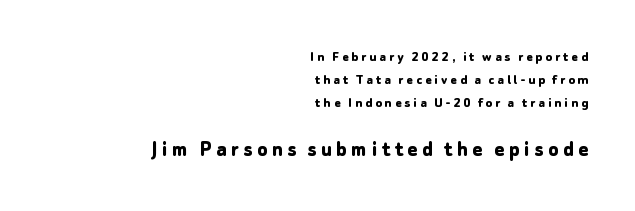
Q: Is the text bold? A: Yes.
Q: Is the text italic (slanted)? A: No, it is upright.
Q: Is the text underlined? A: No.
Q: How is the paragraph aligned? A: Right-aligned.
Q: Is the spacing between letters normal or unusually wide? A: Unusually wide.
Q: Is the spacing between lines tight, normal or loose? A: Normal.
Q: Which block of text is set in a larger size, the first (top) or the second (bottom)? A: The second (bottom) one.
